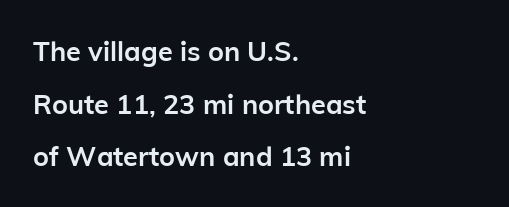
The text block is weighted toward the left margin, trailing off unevenly rightward. Each glyph is drawn with heavy, bold strokes. Default kerning and tracking; the words read as compact shapes. How would I describe the line gaps? Wide and relaxed.
